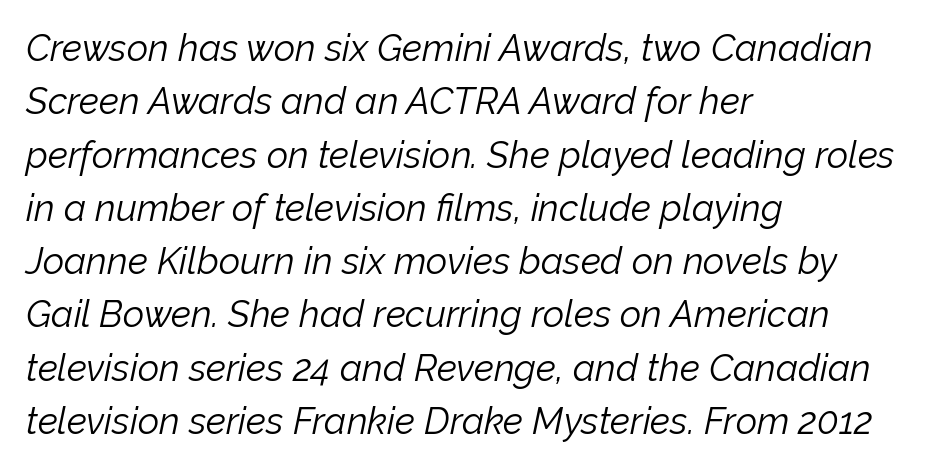
Q: Is the text bold? A: No.
Q: Is the text italic (slanted)? A: Yes, it leans right by about 12 degrees.
Q: Is the text underlined? A: No.
Q: How is the paragraph aligned? A: Left-aligned.
Q: Is the spacing between letters normal or unusually wide? A: Normal.
Q: Is the spacing between lines tight, normal or loose? A: Normal.
Q: Width (condensed, normal, or wide)? A: Normal.
Q: Stroke contrast? A: Low.
Q: x-height? A: Medium.
Q: Monospaced? A: No.
